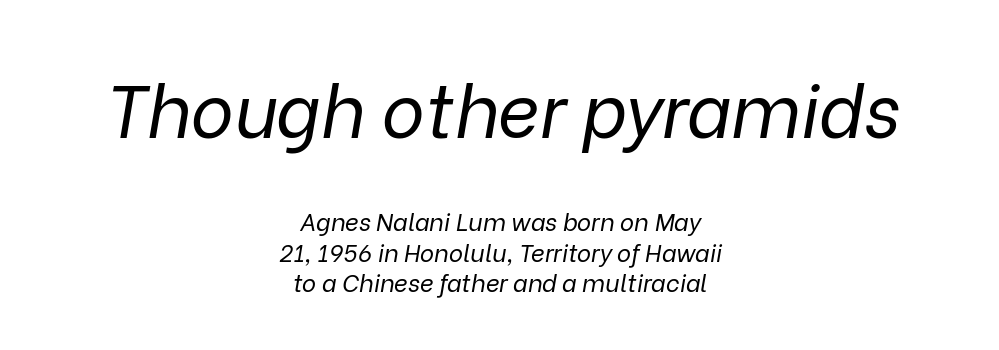
The image shows 73 px regular-weight type, italic (leaning right); set centered, normal line spacing (1.28x), normal letter spacing, not underlined; the first (top) block is 3.04x larger; low stroke contrast and a medium x-height.
